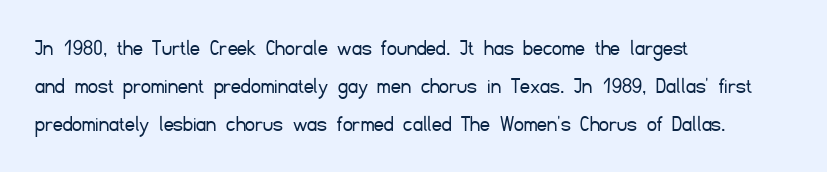
Q: Is the text bold? A: No.
Q: Is the text italic (slanted)? A: No, it is upright.
Q: Is the text underlined? A: No.
Q: How is the paragraph aligned? A: Left-aligned.
Q: Is the spacing between letters normal or unusually wide? A: Normal.
Q: Is the spacing between lines tight, normal or loose? A: Normal.
